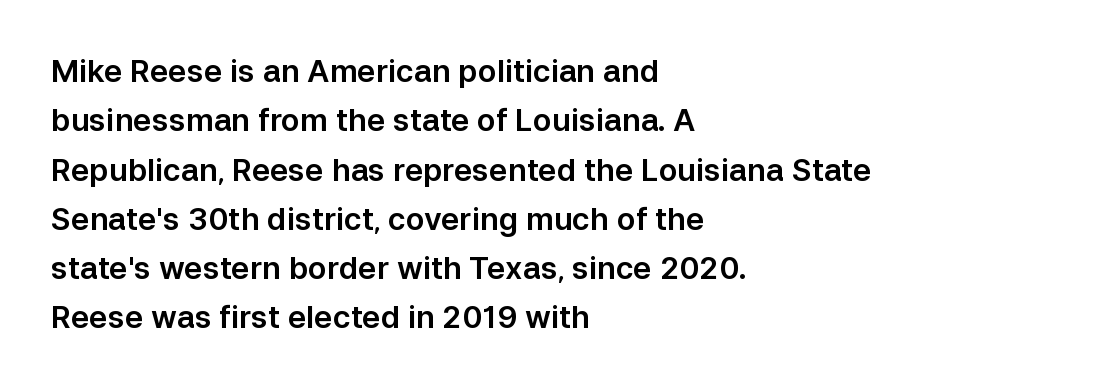
Q: Is the text italic (slanted)? A: No, it is upright.
Q: Is the typeface a serif or a sans-serif typeface? A: Sans-serif.
Q: Is the text underlined? A: No.
Q: How is the paragraph aligned? A: Left-aligned.
Q: Is the spacing between letters normal or unusually wide? A: Normal.
Q: Is the spacing between lines tight, normal or loose? A: Normal.
Q: Width (condensed, normal, or wide)? A: Normal.
Q: Stroke contrast? A: Low.
Q: x-height? A: Medium.
Q: Monospaced? A: No.
